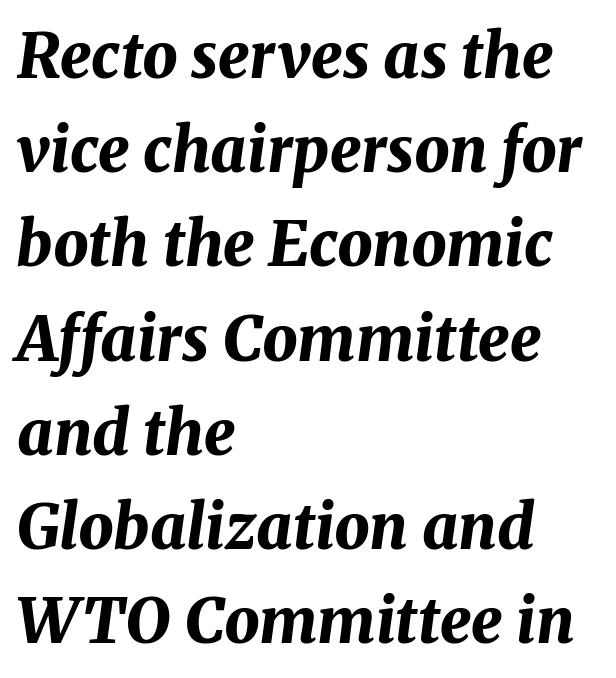
Q: Is the text bold? A: Yes.
Q: Is the text italic (slanted)? A: Yes, it leans right by about 8 degrees.
Q: Is the text underlined? A: No.
Q: How is the paragraph aligned? A: Left-aligned.
Q: Is the spacing between letters normal or unusually wide? A: Normal.
Q: Is the spacing between lines tight, normal or loose? A: Normal.
Q: Width (condensed, normal, or wide)? A: Normal.
Q: Stroke contrast? A: Medium.
Q: x-height? A: Medium.
Q: Monospaced? A: No.
